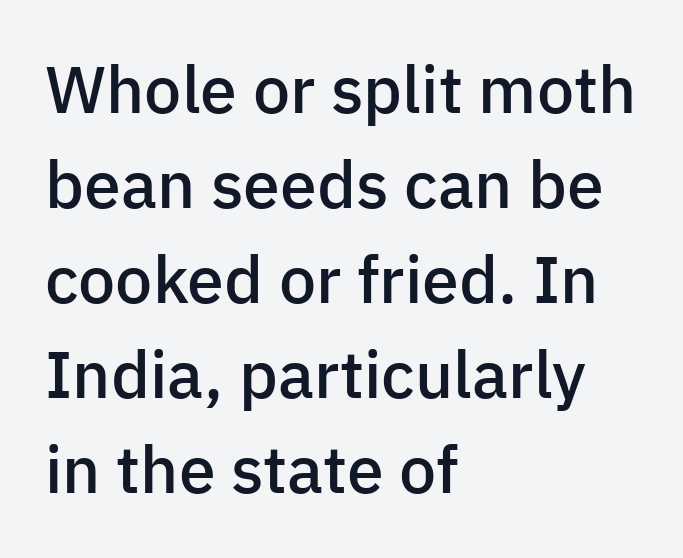
The face used here is proportionally spaced, like ordinary book or web type. Default kerning and tracking; the words read as compact shapes. Classification — sans serif. The passage shown stacks its lines at a standard gap. Where is the straight margin? On the left. Notice how the stems are strictly vertical — no italics here.
